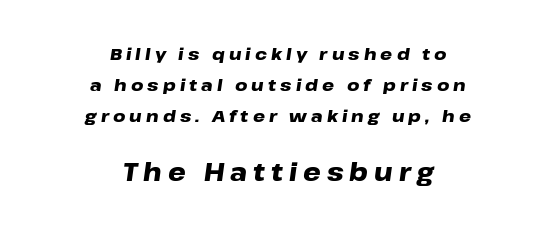
{"italic": "yes", "lean": "right", "slant_degrees": 8, "bold": "yes", "underline": "no", "align": "center", "line_spacing_ratio": 1.82, "letter_spacing": "wide", "letter_spacing_em": 0.24, "larger_block": "second", "size_ratio": 1.47, "glyph_px": 25}
